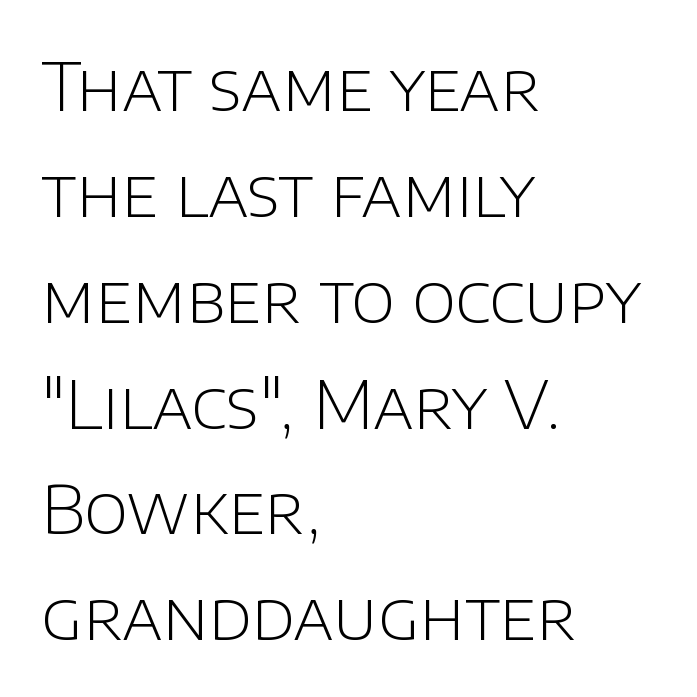
Q: Is the text bold? A: No.
Q: Is the text italic (slanted)? A: No, it is upright.
Q: Is the typeface a serif or a sans-serif typeface? A: Sans-serif.
Q: Is the text underlined? A: No.
Q: How is the paragraph aligned? A: Left-aligned.
Q: Is the spacing between letters normal or unusually wide? A: Normal.
Q: Is the spacing between lines tight, normal or loose? A: Normal.
Q: Width (condensed, normal, or wide)? A: Normal.
Q: Stroke contrast? A: Low.
Q: x-height? A: Large.
Q: Monospaced? A: No.
